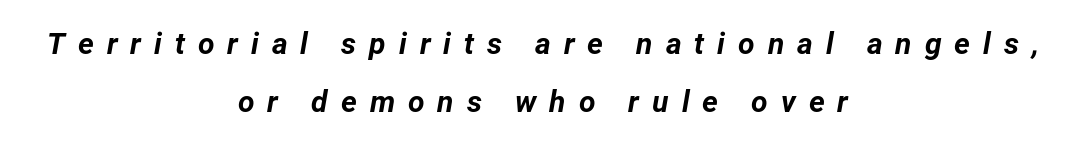
Looking at the ascenders, they clearly lean. Note the varied advance widths — an 'i' is clearly narrower than an 'm'. The passage shown has open, widely tracked lettering throughout. The setting favours the middle, as headings and verse often do.
